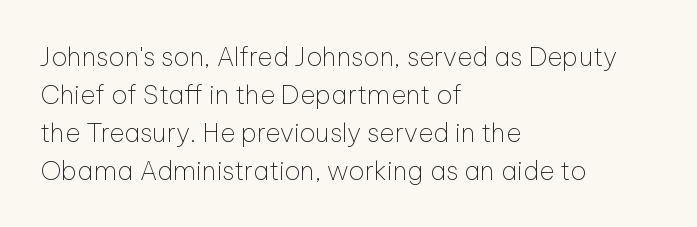
{"italic": "no", "bold": "no", "underline": "no", "align": "left", "line_spacing": "normal", "line_spacing_ratio": 1.46, "letter_spacing": "normal", "letter_spacing_em": 0.0, "glyph_px": 26}
